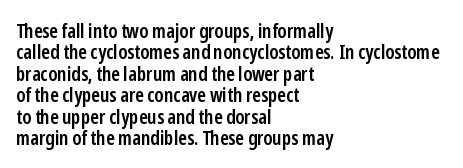
The image shows 20 px text type, upright; set left-aligned, tight line spacing (1.07x), normal letter spacing, not underlined.
